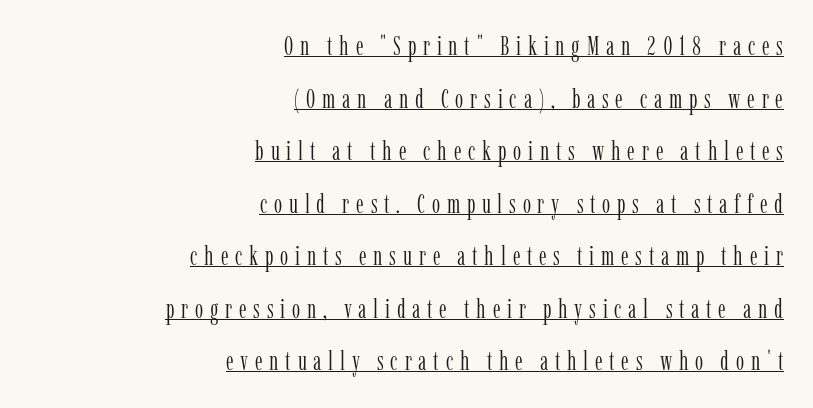
The image shows 26 px text type, upright; set right-aligned, loose line spacing (2.02x), unusually wide letter spacing (+0.26 em), underlined.
